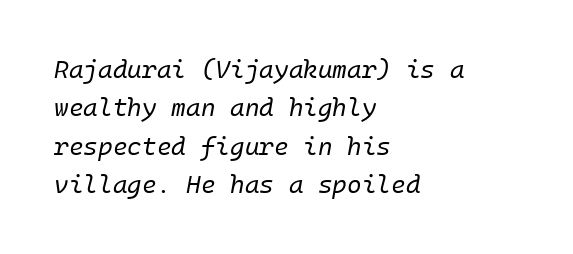
The gaps between neighbouring characters are ordinary and unremarkable. Line starts are locked; line ends wander. Vertical spacing — default. The whole block is typeset with a tilt.
